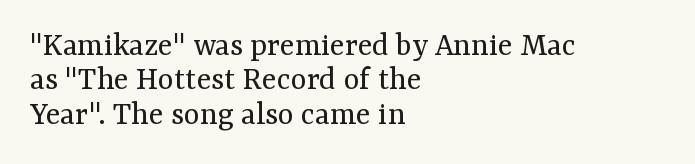
Q: Is the text bold? A: No.
Q: Is the text italic (slanted)? A: No, it is upright.
Q: Is the typeface a serif or a sans-serif typeface? A: Serif.
Q: Is the text underlined? A: No.
Q: How is the paragraph aligned? A: Left-aligned.
Q: Is the spacing between letters normal or unusually wide? A: Normal.
Q: Is the spacing between lines tight, normal or loose? A: Tight.
Q: Width (condensed, normal, or wide)? A: Normal.
Q: Stroke contrast? A: Medium.
Q: x-height? A: Medium.
Q: Monospaced? A: No.
